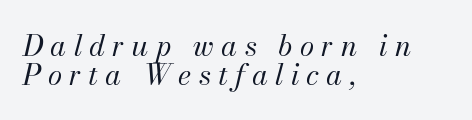
{"italic": "yes", "lean": "right", "slant_degrees": 13, "bold": "no", "weight": "regular", "width": "normal", "stroke_contrast": "medium", "x_height": "small", "monospaced": "no", "underline": "no", "align": "left", "line_spacing": "tight", "line_spacing_ratio": 1.0, "letter_spacing": "wide", "letter_spacing_em": 0.25, "glyph_px": 29}
